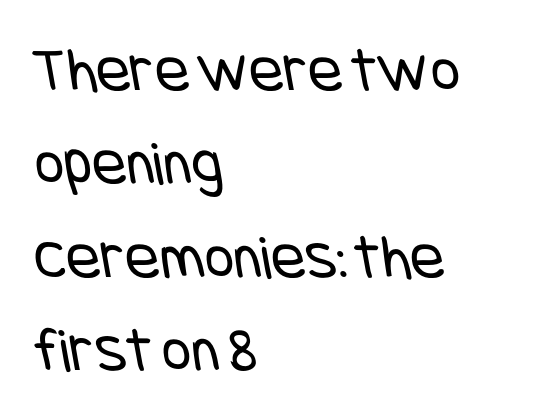
Every row of glyphs begins at an identical x-position on the left. Rows of type keep a routine distance in the vertical direction. The letterforms sit at book weight or below. You can tell from the bare stems that sans-serif type was used.
